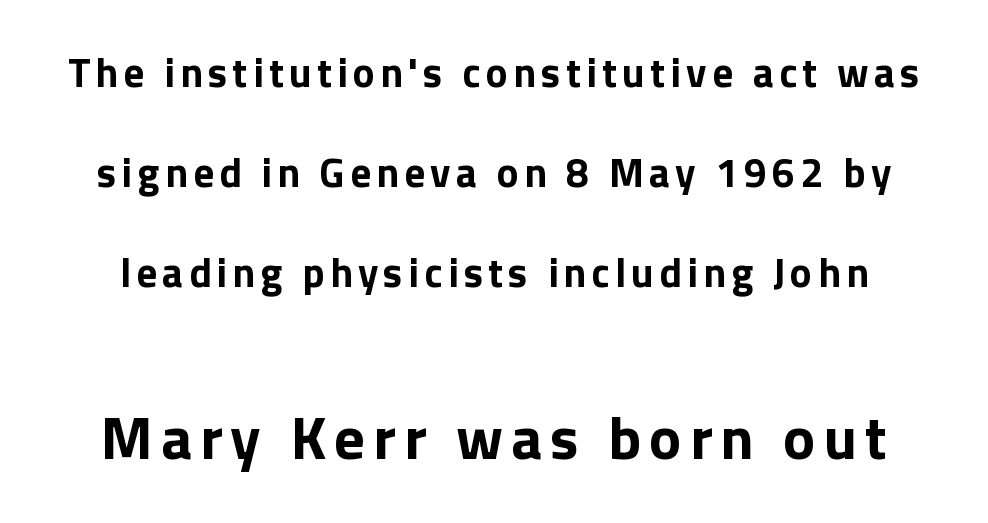
The line-height multiplier appears high, well above default. Larger block? The one below; the one above is distinctly smaller. The strip under each line holds only bare page. The font is running at its bold setting. A typesetter would label this face a sans. It's the straight-up-and-down kind of type.
